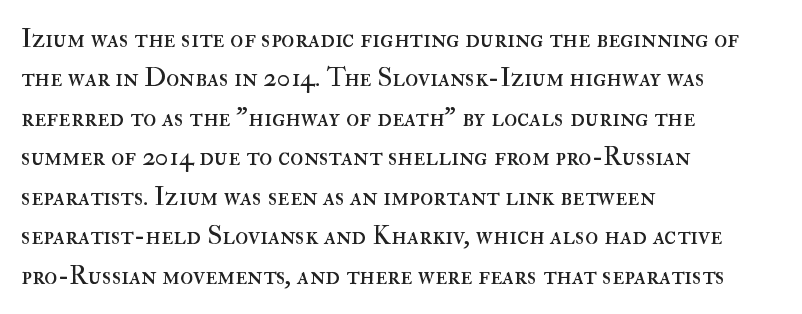
Quick note: not italic, upright. Is the stroke heavy? The answer is a plain regular-or-lighter. The setting favours the left margin, as ordinary paragraphs usually do. Has an underline been added? It has not. Tracking here is standard; glyphs follow each other at the usual distance. Line spacing here is normal.
